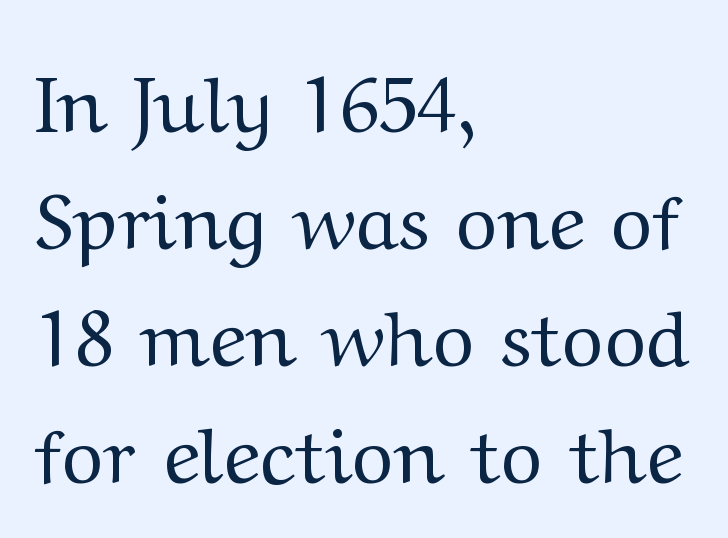
The image shows 79 px regular-weight, wide serif type, upright; set left-aligned, normal line spacing (1.48x), normal letter spacing, not underlined; medium stroke contrast and a medium x-height.
